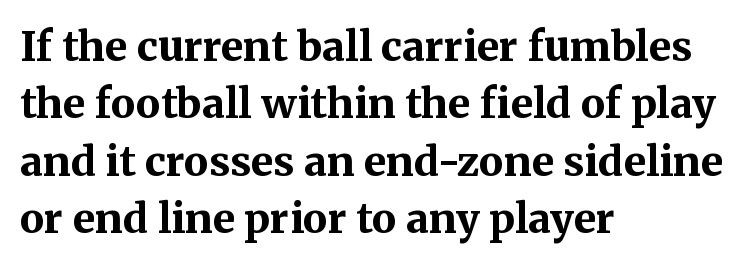
Q: Is the text bold? A: Yes.
Q: Is the text italic (slanted)? A: No, it is upright.
Q: Is the typeface a serif or a sans-serif typeface? A: Serif.
Q: Is the text underlined? A: No.
Q: How is the paragraph aligned? A: Left-aligned.
Q: Is the spacing between letters normal or unusually wide? A: Normal.
Q: Is the spacing between lines tight, normal or loose? A: Normal.
Q: Width (condensed, normal, or wide)? A: Normal.
Q: Stroke contrast? A: Medium.
Q: x-height? A: Medium.
Q: Monospaced? A: No.
